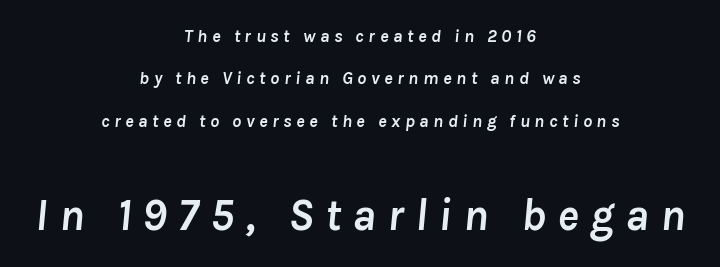
{"italic": "yes", "lean": "right", "slant_degrees": 8, "bold": "yes", "weight": "semibold", "width": "normal", "stroke_contrast": "low", "x_height": "medium", "monospaced": "no", "underline": "no", "align": "center", "line_spacing": "loose", "line_spacing_ratio": 2.35, "letter_spacing": "wide", "letter_spacing_em": 0.25, "larger_block": "second", "size_ratio": 2.5, "glyph_px": 45}
